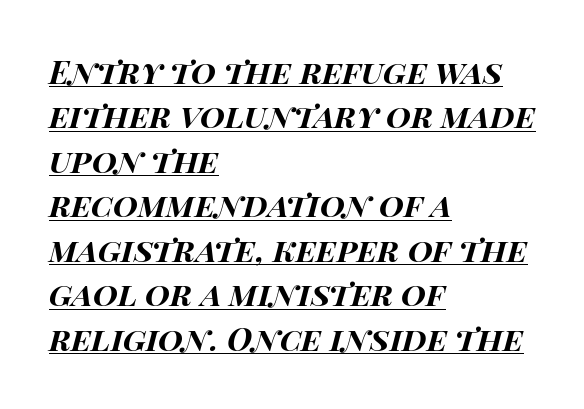
A typesetter would call this leading conventional body-copy spacing. Default kerning and tracking; the words read as compact shapes. Character widths vary here, with narrow letters taking less room than wide ones. The paragraph shown leans on its left margin. Weight: bold.
